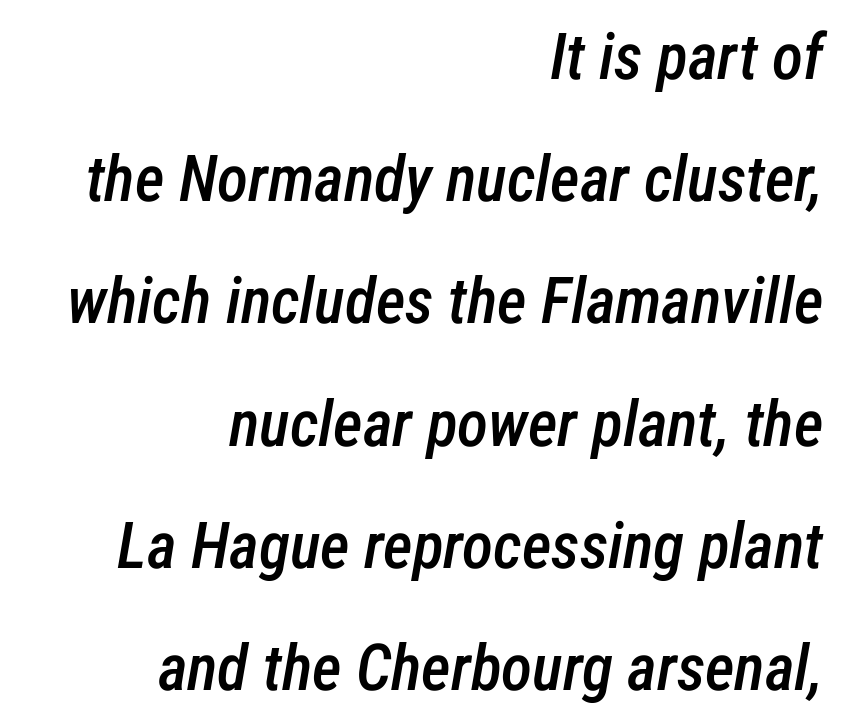
The image shows 64 px semibold, condensed type, italic (leaning right); set right-aligned, loose line spacing (1.91x), normal letter spacing, not underlined; low stroke contrast and a medium x-height.
